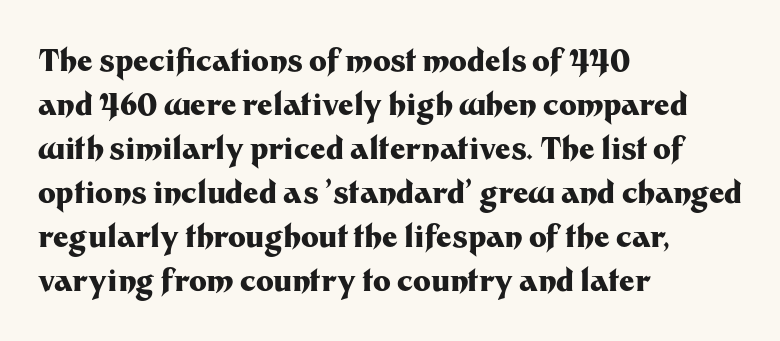
Q: Is the text bold? A: Yes.
Q: Is the text italic (slanted)? A: No, it is upright.
Q: Is the typeface a serif or a sans-serif typeface? A: Sans-serif.
Q: Is the text underlined? A: No.
Q: How is the paragraph aligned? A: Left-aligned.
Q: Is the spacing between letters normal or unusually wide? A: Normal.
Q: Is the spacing between lines tight, normal or loose? A: Normal.
Q: Width (condensed, normal, or wide)? A: Normal.
Q: Stroke contrast? A: Medium.
Q: x-height? A: Medium.
Q: Monospaced? A: No.
